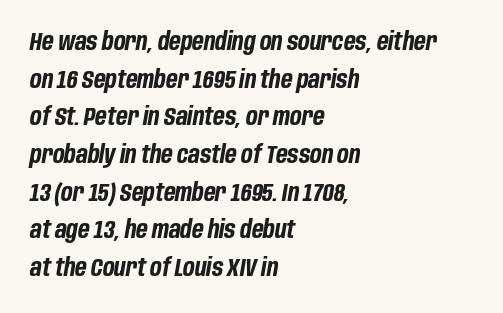
{"italic": "yes", "lean": "right", "slant_degrees": 10, "bold": "yes", "underline": "no", "align": "left", "line_spacing": "normal", "line_spacing_ratio": 1.57, "letter_spacing": "normal", "letter_spacing_em": 0.0, "glyph_px": 24}
